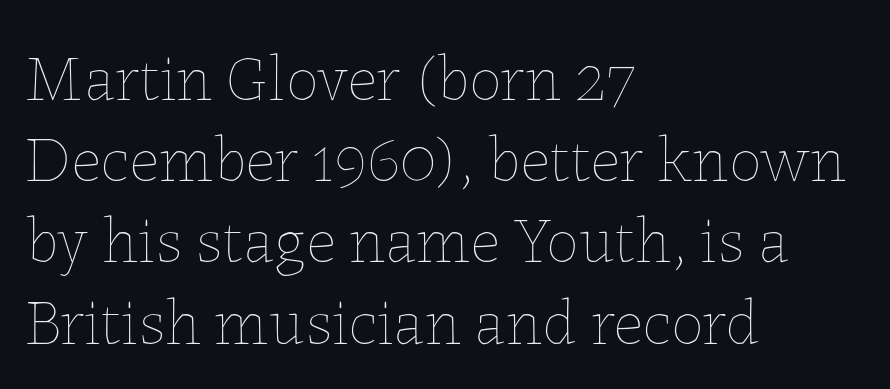
The image shows 65 px thin type, upright; set left-aligned, normal line spacing (1.25x), normal letter spacing, not underlined; low stroke contrast and a medium x-height.
